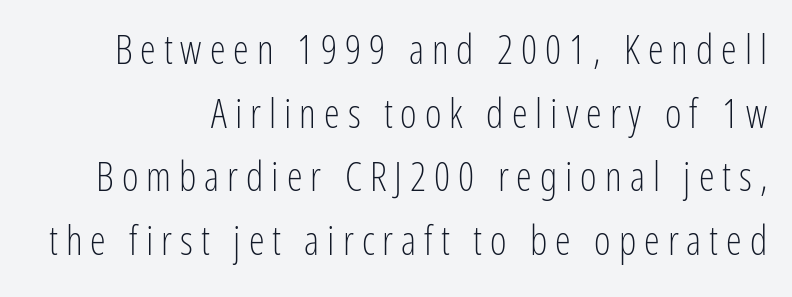
Q: Is the text bold? A: No.
Q: Is the text italic (slanted)? A: No, it is upright.
Q: Is the typeface a serif or a sans-serif typeface? A: Sans-serif.
Q: Is the text underlined? A: No.
Q: Is the spacing between letters normal or unusually wide? A: Unusually wide.
Q: Is the spacing between lines tight, normal or loose? A: Normal.
Q: Width (condensed, normal, or wide)? A: Condensed.
Q: Stroke contrast? A: Low.
Q: x-height? A: Medium.
Q: Monospaced? A: No.
